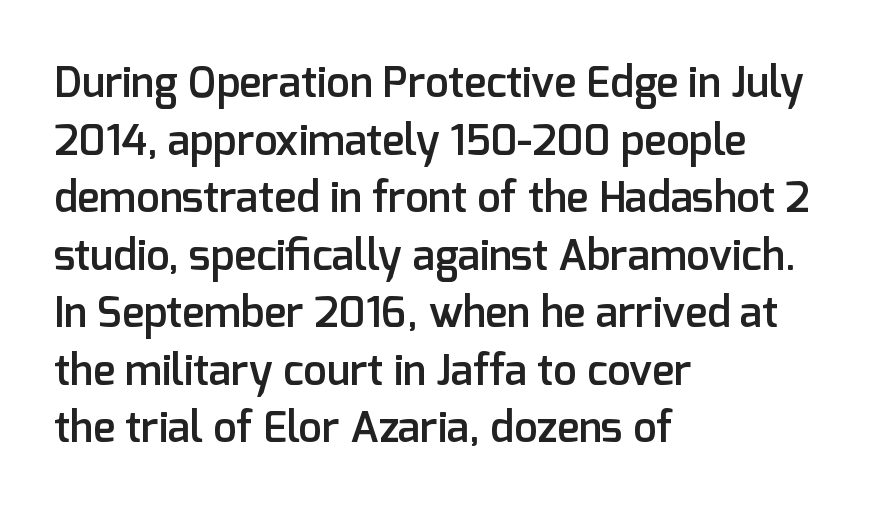
The image shows 42 px semibold sans-serif type, upright; set left-aligned, normal line spacing (1.37x), normal letter spacing, not underlined; low stroke contrast and a medium x-height.
